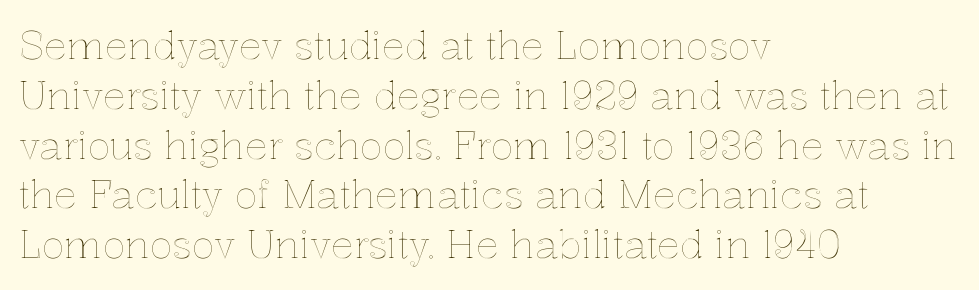
{"italic": "no", "width": "normal", "x_height": "medium", "monospaced": "no", "underline": "no", "align": "left", "line_spacing": "normal", "line_spacing_ratio": 1.31, "letter_spacing": "normal", "letter_spacing_em": 0.0, "glyph_px": 38}
